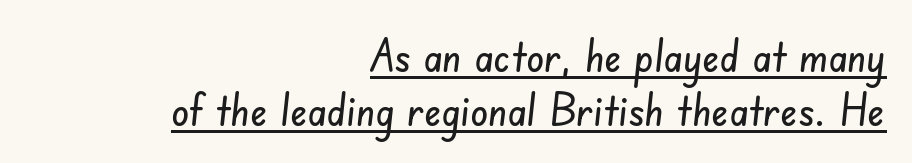
Here the designer chose a conventional face with non-uniform glyph widths. Here the glyphs are tracked normally, forming tight word shapes. Notice how a bar underscores the lettering throughout. The paragraph shown leans on its right margin. You can tell from the bare stems that sans-serif type was used.
